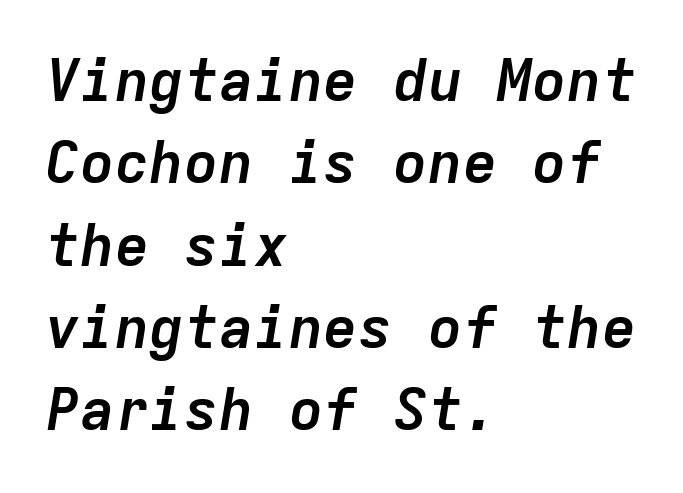
The image shows 58 px semibold type, italic (leaning right), monospaced; set left-aligned, normal line spacing (1.42x), normal letter spacing, not underlined; low stroke contrast and a medium x-height.
